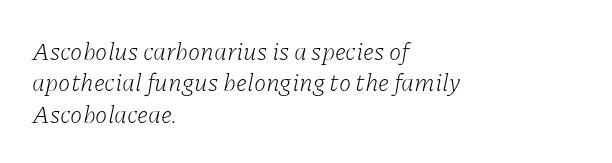
The image shows 25 px text type, italic (leaning right); set left-aligned, normal line spacing (1.26x), normal letter spacing, not underlined.
